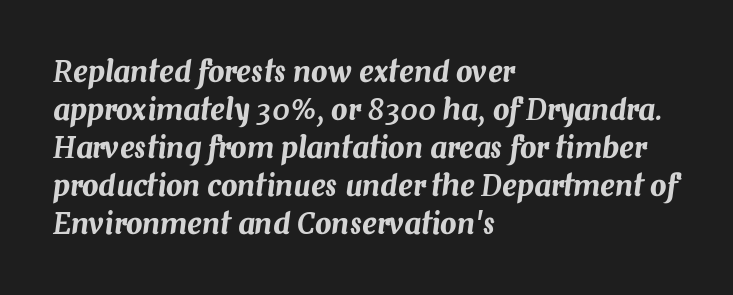
Q: Is the text italic (slanted)? A: Yes, it leans right by about 7 degrees.
Q: Is the text underlined? A: No.
Q: How is the paragraph aligned? A: Left-aligned.
Q: Is the spacing between letters normal or unusually wide? A: Normal.
Q: Is the spacing between lines tight, normal or loose? A: Normal.
Q: Width (condensed, normal, or wide)? A: Normal.
Q: Stroke contrast? A: Medium.
Q: x-height? A: Medium.
Q: Monospaced? A: No.
